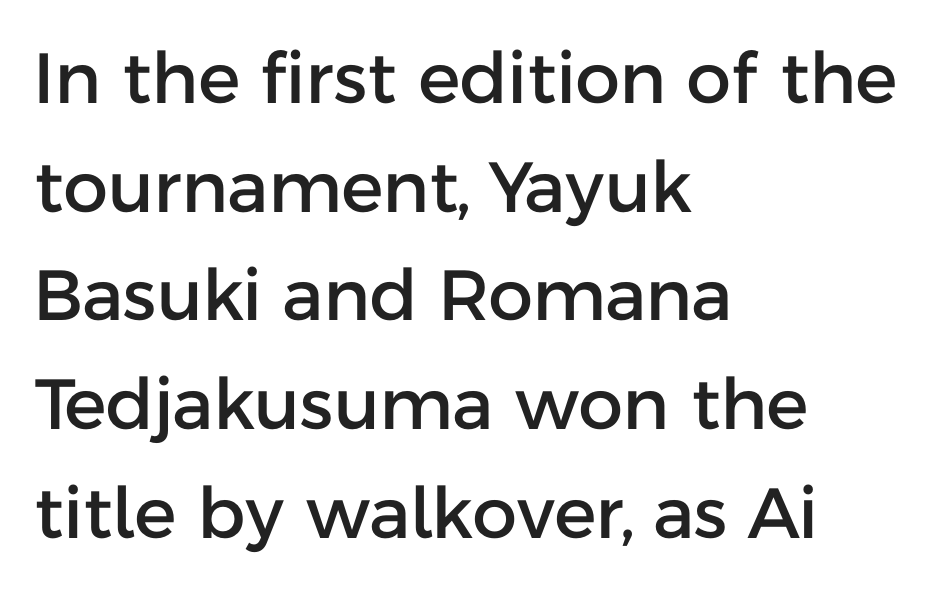
The image shows 71 px sans-serif type, upright; set left-aligned, normal line spacing (1.53x), normal letter spacing, not underlined; low stroke contrast and a medium x-height.
